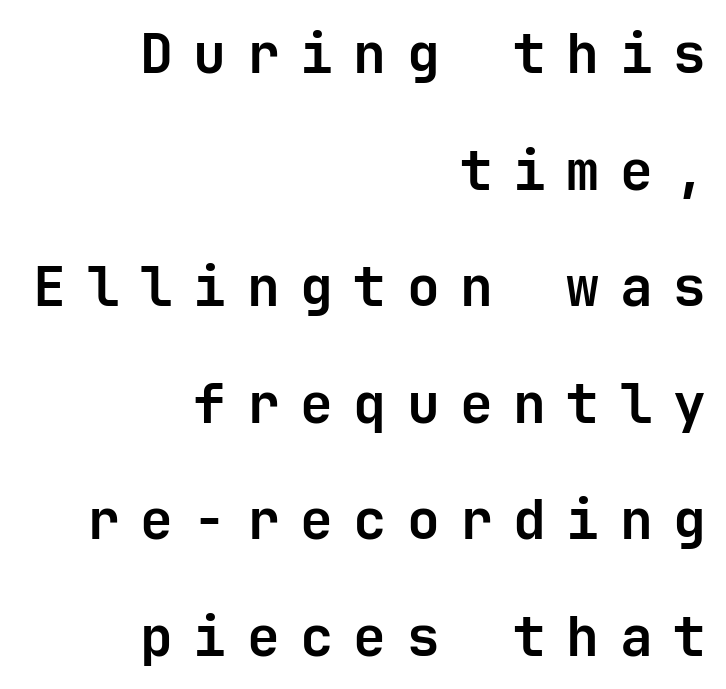
Q: Is the text bold? A: Yes.
Q: Is the text italic (slanted)? A: No, it is upright.
Q: Is the typeface a serif or a sans-serif typeface? A: Sans-serif.
Q: Is the text underlined? A: No.
Q: How is the paragraph aligned? A: Right-aligned.
Q: Is the spacing between letters normal or unusually wide? A: Unusually wide.
Q: Is the spacing between lines tight, normal or loose? A: Loose.
Q: Width (condensed, normal, or wide)? A: Normal.
Q: Stroke contrast? A: Low.
Q: x-height? A: Medium.
